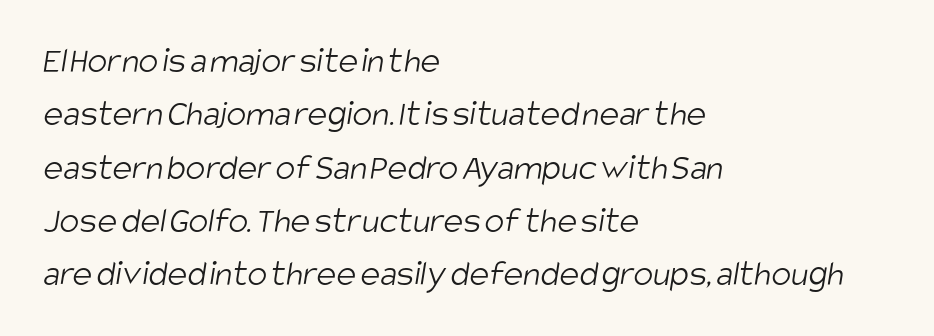
The image shows 37 px light, condensed sans-serif type; set left-aligned, normal line spacing (1.44x), normal letter spacing, not underlined; low stroke contrast and a large x-height.
